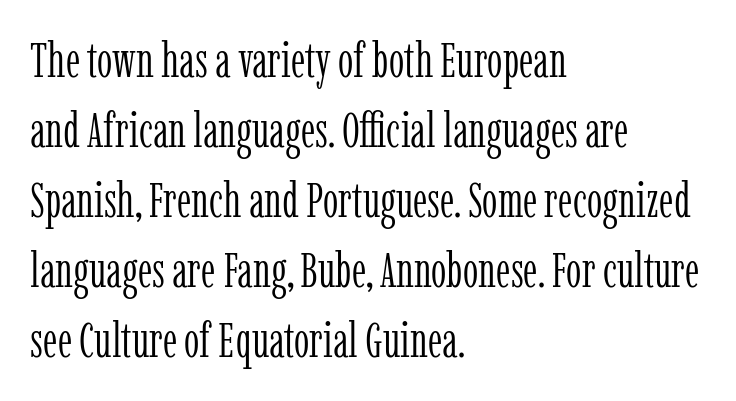
{"serif": "yes", "italic": "no", "bold": "no", "weight": "light", "width": "condensed", "stroke_contrast": "low", "x_height": "medium", "monospaced": "no", "underline": "no", "align": "left", "line_spacing": "normal", "line_spacing_ratio": 1.43, "letter_spacing": "normal", "letter_spacing_em": 0.0, "glyph_px": 49}
